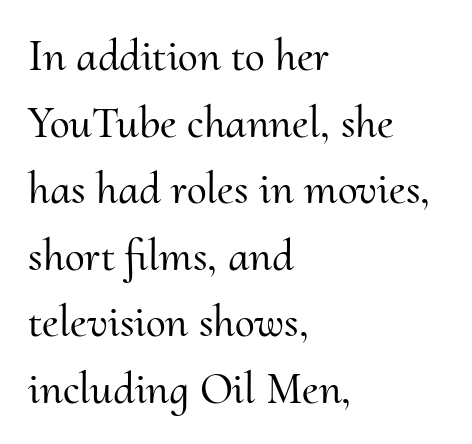
Q: Is the text italic (slanted)? A: No, it is upright.
Q: Is the typeface a serif or a sans-serif typeface? A: Serif.
Q: Is the text underlined? A: No.
Q: How is the paragraph aligned? A: Left-aligned.
Q: Is the spacing between letters normal or unusually wide? A: Normal.
Q: Is the spacing between lines tight, normal or loose? A: Normal.
Q: Width (condensed, normal, or wide)? A: Normal.
Q: Stroke contrast? A: Medium.
Q: x-height? A: Small.
Q: Monospaced? A: No.
